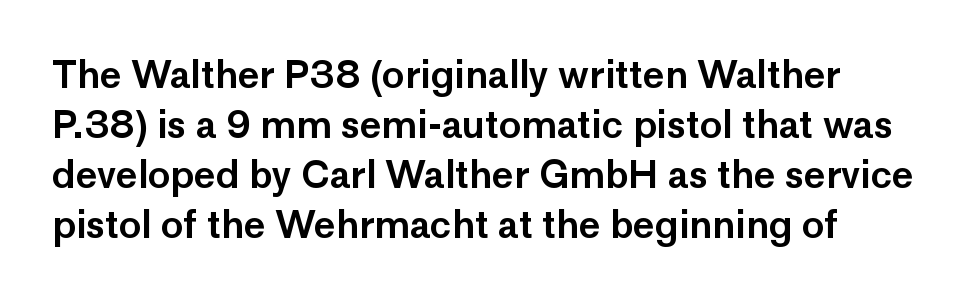
{"serif": "no", "italic": "no", "width": "normal", "stroke_contrast": "low", "x_height": "medium", "monospaced": "no", "underline": "no", "line_spacing": "normal", "line_spacing_ratio": 1.35, "letter_spacing": "normal", "letter_spacing_em": 0.0, "glyph_px": 37}
